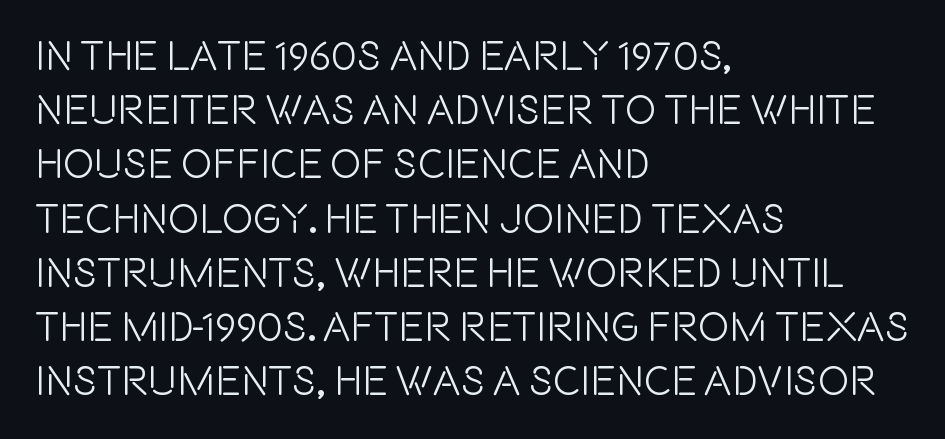
The image shows 42 px condensed sans-serif type, upright; set left-aligned, normal line spacing (1.29x), normal letter spacing, not underlined; a large x-height.
